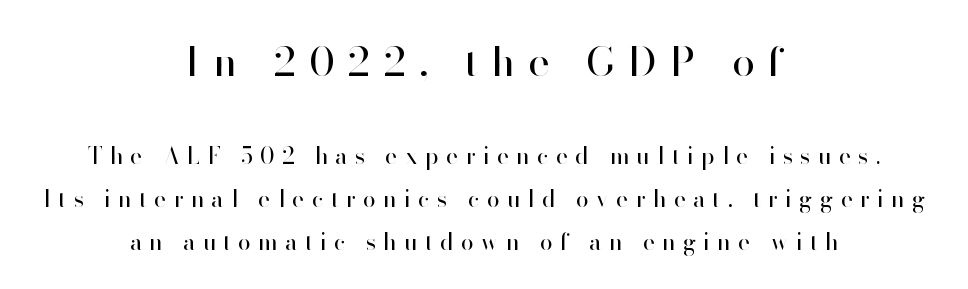
{"serif": "no", "italic": "no", "bold": "no", "weight": "regular", "width": "normal", "stroke_contrast": "high", "x_height": "small", "monospaced": "no", "underline": "no", "align": "center", "line_spacing_ratio": 1.86, "letter_spacing": "wide", "letter_spacing_em": 0.32, "larger_block": "first", "size_ratio": 1.78, "glyph_px": 41}
